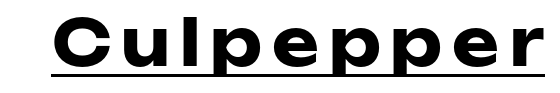
The image shows 64 px heavy, wide sans-serif type, upright; set underlined; low stroke contrast and a medium x-height.
